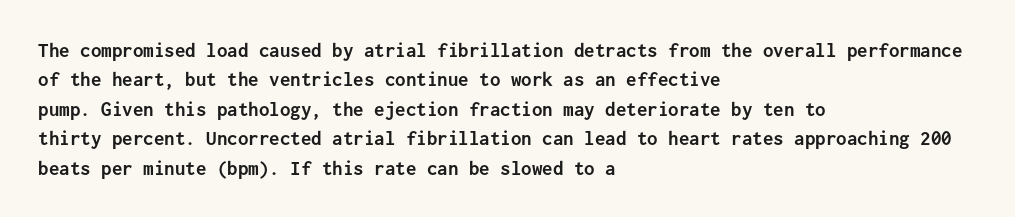
Q: Is the text bold? A: Yes.
Q: Is the text italic (slanted)? A: No, it is upright.
Q: Is the text underlined? A: No.
Q: How is the paragraph aligned? A: Left-aligned.
Q: Is the spacing between letters normal or unusually wide? A: Normal.
Q: Is the spacing between lines tight, normal or loose? A: Normal.
